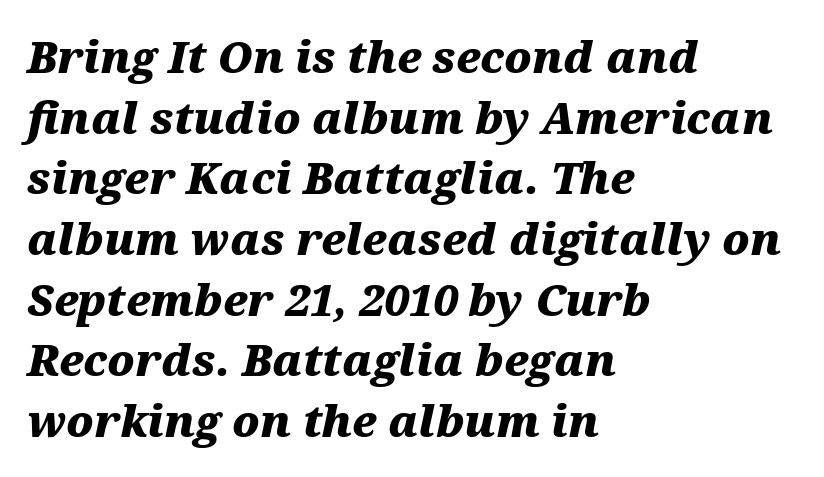
The image shows 43 px heavy, wide type, italic (leaning right); set left-aligned, normal line spacing (1.41x), normal letter spacing, not underlined; medium stroke contrast and a medium x-height.
